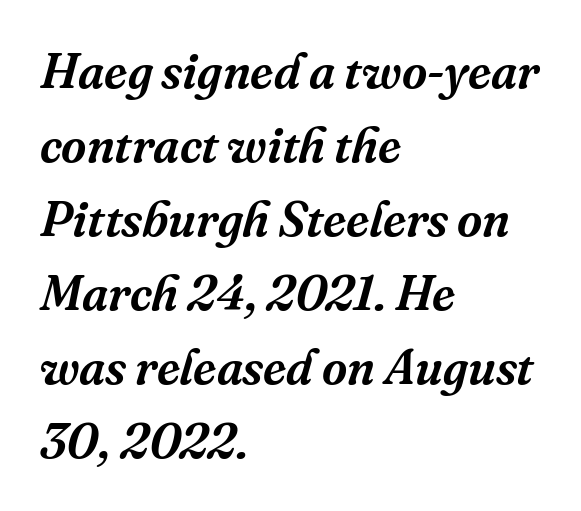
Q: Is the text italic (slanted)? A: Yes, it leans right by about 16 degrees.
Q: Is the typeface a serif or a sans-serif typeface? A: Serif.
Q: Is the text underlined? A: No.
Q: How is the paragraph aligned? A: Left-aligned.
Q: Is the spacing between letters normal or unusually wide? A: Normal.
Q: Is the spacing between lines tight, normal or loose? A: Normal.
Q: Width (condensed, normal, or wide)? A: Normal.
Q: Stroke contrast? A: Medium.
Q: x-height? A: Medium.
Q: Monospaced? A: No.
